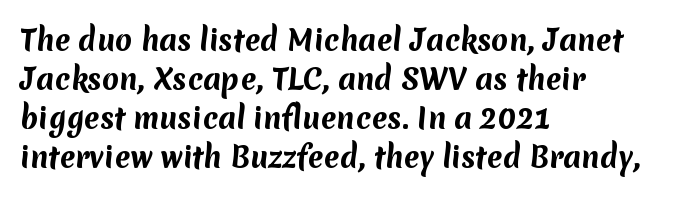
Q: Is the text bold? A: Yes.
Q: Is the typeface a serif or a sans-serif typeface? A: Sans-serif.
Q: Is the text underlined? A: No.
Q: How is the paragraph aligned? A: Left-aligned.
Q: Is the spacing between letters normal or unusually wide? A: Normal.
Q: Is the spacing between lines tight, normal or loose? A: Normal.
Q: Width (condensed, normal, or wide)? A: Normal.
Q: Stroke contrast? A: Medium.
Q: x-height? A: Medium.
Q: Monospaced? A: No.
